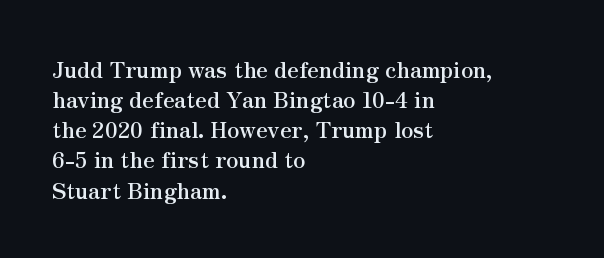
The paragraph shown leans on its left margin. This block has exactly the height ordinary leading produces. Italic: no, the glyphs are upright roman. The baseline area is clear.
